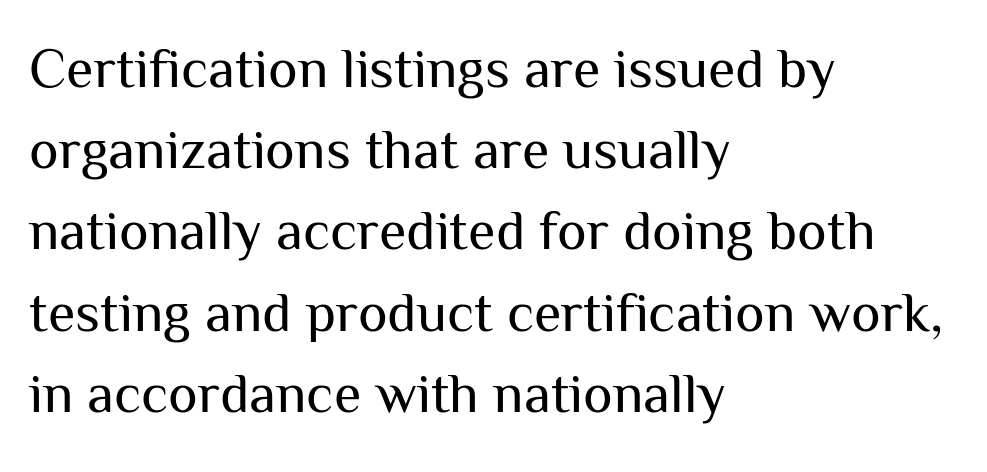
Q: Is the text bold? A: No.
Q: Is the text italic (slanted)? A: No, it is upright.
Q: Is the typeface a serif or a sans-serif typeface? A: Sans-serif.
Q: Is the text underlined? A: No.
Q: How is the paragraph aligned? A: Left-aligned.
Q: Is the spacing between letters normal or unusually wide? A: Normal.
Q: Is the spacing between lines tight, normal or loose? A: Normal.
Q: Width (condensed, normal, or wide)? A: Normal.
Q: Stroke contrast? A: Medium.
Q: x-height? A: Medium.
Q: Monospaced? A: No.
